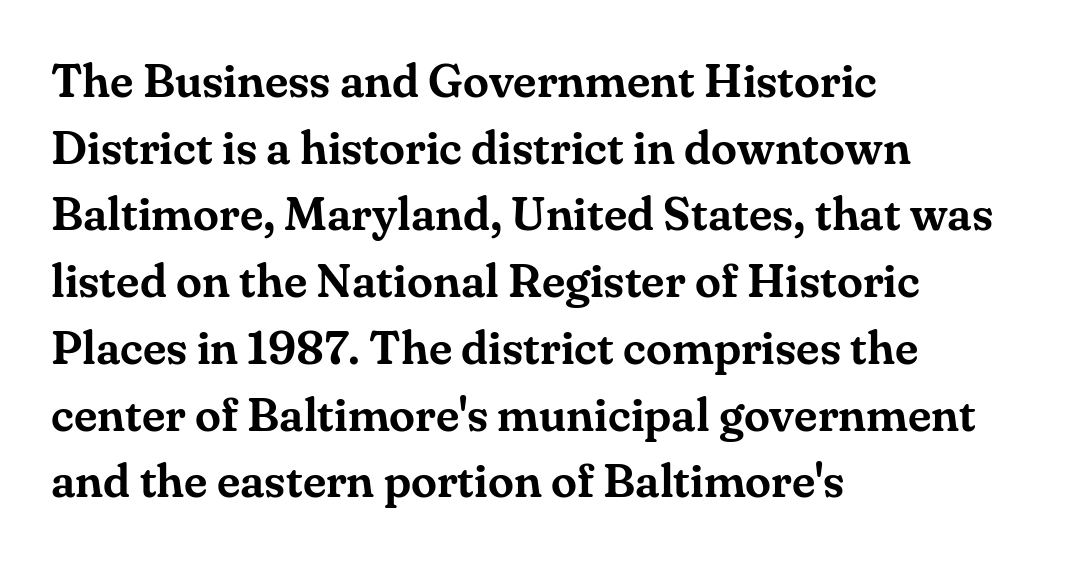
Rows of type keep a routine distance in the vertical direction. Line starts are locked; line ends wander. Little horizontal feet cap the strokes, marking this as serif type. Each letter keeps its own natural width here, so spacing adapts to shape. A bare baseline throughout the passage. Caption: standard tracking, unaltered.
